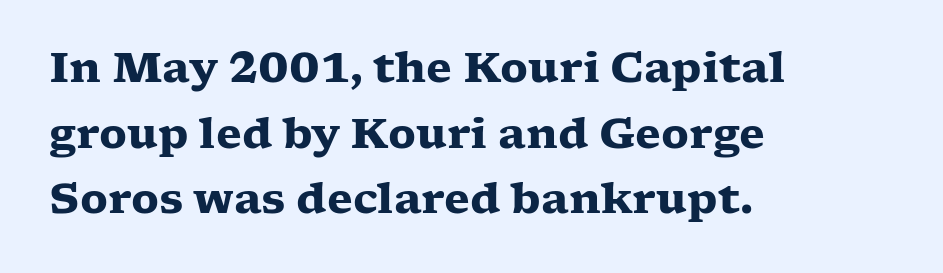
The image shows 42 px heavy, wide serif type, upright; set left-aligned, normal line spacing (1.56x), normal letter spacing, not underlined; low stroke contrast and a medium x-height.
